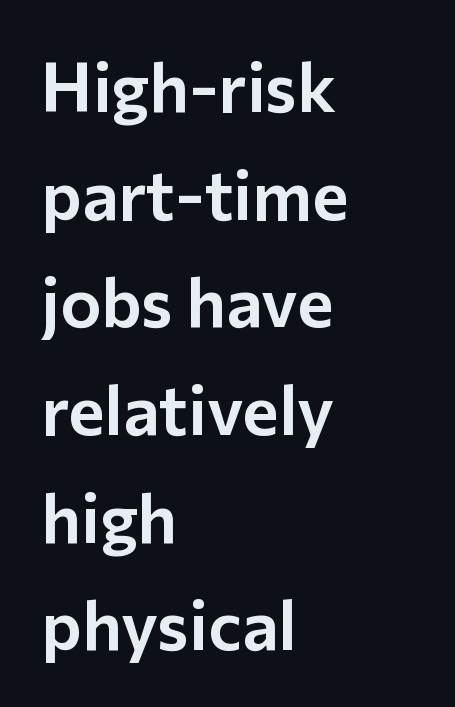
Q: Is the text italic (slanted)? A: No, it is upright.
Q: Is the typeface a serif or a sans-serif typeface? A: Sans-serif.
Q: Is the text underlined? A: No.
Q: How is the paragraph aligned? A: Left-aligned.
Q: Is the spacing between letters normal or unusually wide? A: Normal.
Q: Is the spacing between lines tight, normal or loose? A: Normal.
Q: Width (condensed, normal, or wide)? A: Normal.
Q: Stroke contrast? A: Low.
Q: x-height? A: Medium.
Q: Monospaced? A: No.
